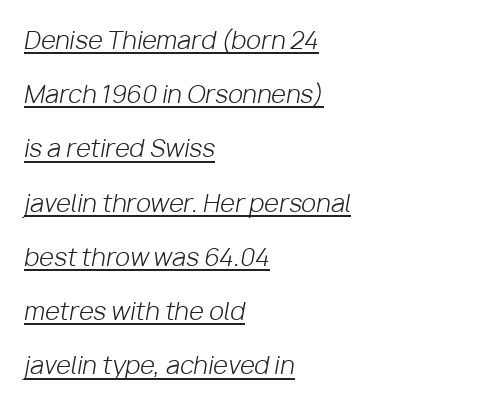
The image shows 24 px text type, italic (leaning right); set left-aligned, loose line spacing (2.26x), normal letter spacing, underlined.
